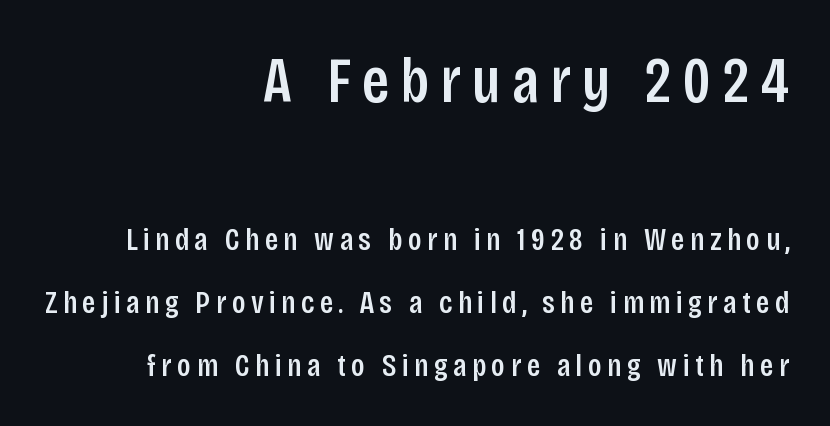
The lines are quadded right. Bigger letters appear in the top chunk; the bottom chunk is reduced. It's the straight-up-and-down kind of type. In terms of letterform style, serifs are entirely absent. Leading is clearly above the norm, producing a sparse column.
